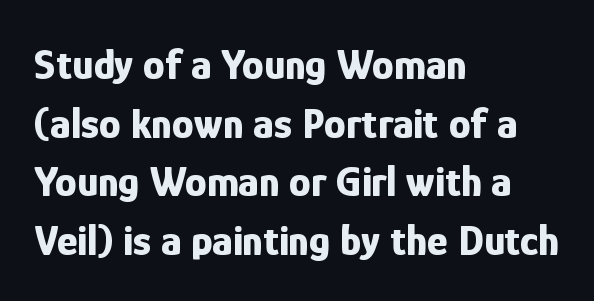
The image shows 44 px bold, condensed sans-serif type, upright; set left-aligned, normal line spacing (1.33x), normal letter spacing, not underlined; low stroke contrast and a medium x-height.
